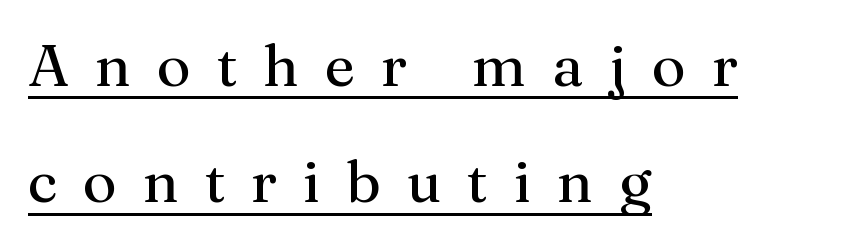
{"serif": "yes", "italic": "no", "bold": "no", "weight": "regular", "width": "normal", "stroke_contrast": "medium", "x_height": "medium", "monospaced": "no", "underline": "yes", "align": "left", "line_spacing": "loose", "line_spacing_ratio": 1.97, "letter_spacing": "wide", "letter_spacing_em": 0.44, "glyph_px": 59}
